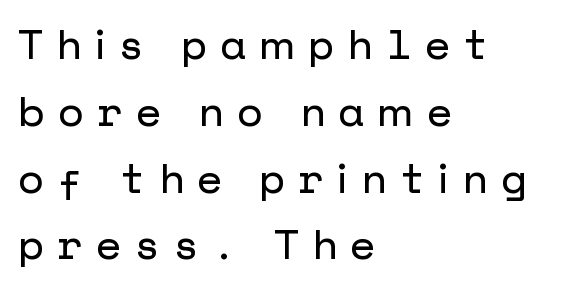
The image shows 41 px sans-serif type, upright; set left-aligned, normal line spacing (1.63x), unusually wide letter spacing (+0.33 em), not underlined; low stroke contrast and a medium x-height.
